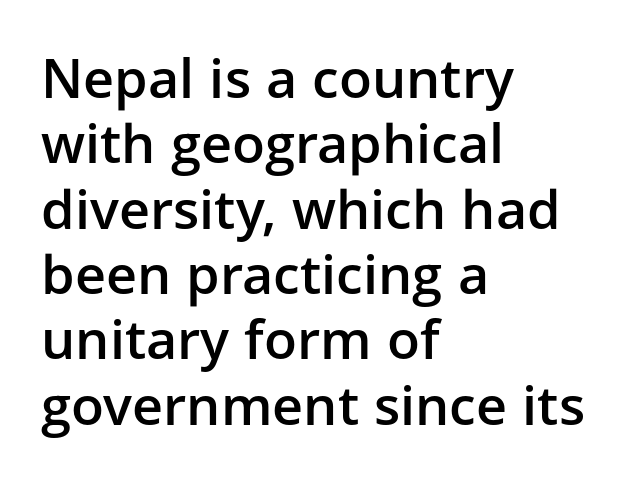
The image shows 54 px semibold sans-serif type, upright; set left-aligned, line spacing 1.21x, normal letter spacing, not underlined; low stroke contrast and a medium x-height.
